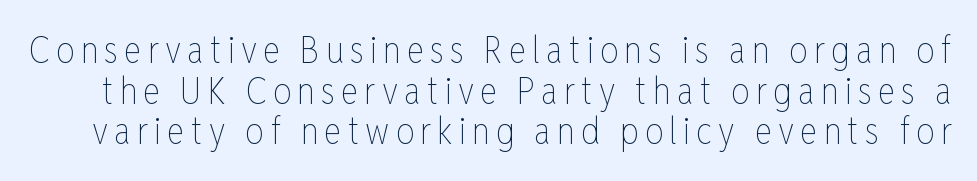
{"italic": "no", "bold": "no", "weight": "thin", "width": "condensed", "stroke_contrast": "low", "x_height": "medium", "monospaced": "no", "underline": "no", "line_spacing": "tight", "line_spacing_ratio": 1.1, "glyph_px": 37}
